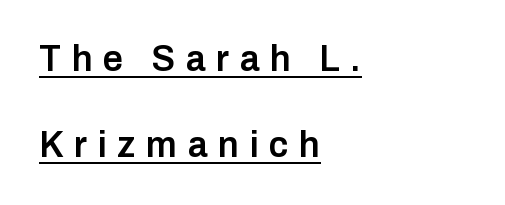
Q: Is the text bold? A: Semi-bold.
Q: Is the text italic (slanted)? A: No, it is upright.
Q: Is the typeface a serif or a sans-serif typeface? A: Sans-serif.
Q: Is the text underlined? A: Yes.
Q: How is the paragraph aligned? A: Left-aligned.
Q: Is the spacing between letters normal or unusually wide? A: Unusually wide.
Q: Is the spacing between lines tight, normal or loose? A: Loose.
Q: Width (condensed, normal, or wide)? A: Normal.
Q: Stroke contrast? A: Low.
Q: x-height? A: Medium.
Q: Monospaced? A: No.
